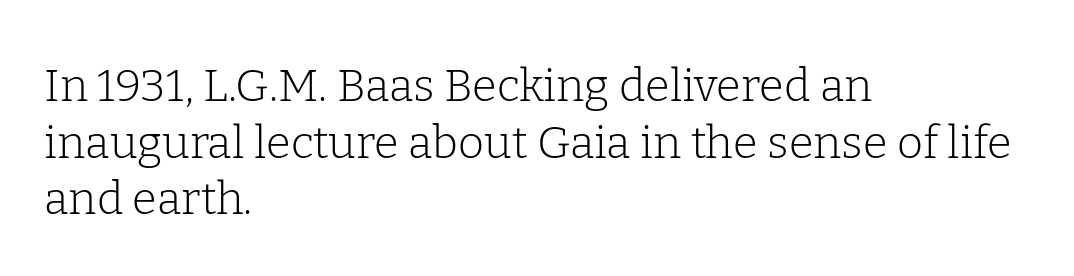
The image shows 45 px light serif type, upright; set left-aligned, normal line spacing (1.26x), normal letter spacing, not underlined; low stroke contrast and a medium x-height.
